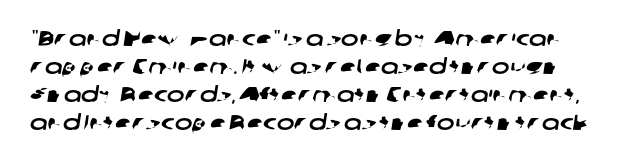
A typesetter would call this leading conventional body-copy spacing. This rendering features lettering with no underline. Look at the tracking — it's just the regular setting, nothing added.
